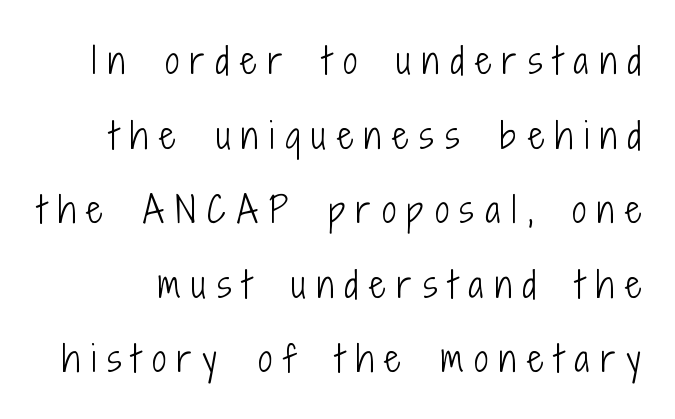
{"serif": "no", "italic": "no", "bold": "no", "weight": "light", "width": "condensed", "stroke_contrast": "low", "x_height": "medium", "monospaced": "no", "underline": "no", "line_spacing": "loose", "line_spacing_ratio": 2.13, "letter_spacing": "wide", "letter_spacing_em": 0.33, "glyph_px": 35}
